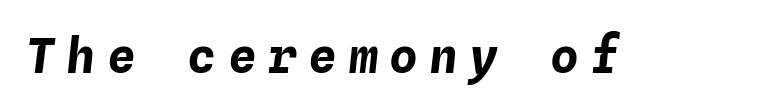
{"italic": "yes", "lean": "right", "slant_degrees": 4, "bold": "yes", "weight": "bold", "width": "normal", "stroke_contrast": "low", "x_height": "medium", "monospaced": "yes", "underline": "no", "letter_spacing": "wide", "letter_spacing_em": 0.24, "glyph_px": 48}
